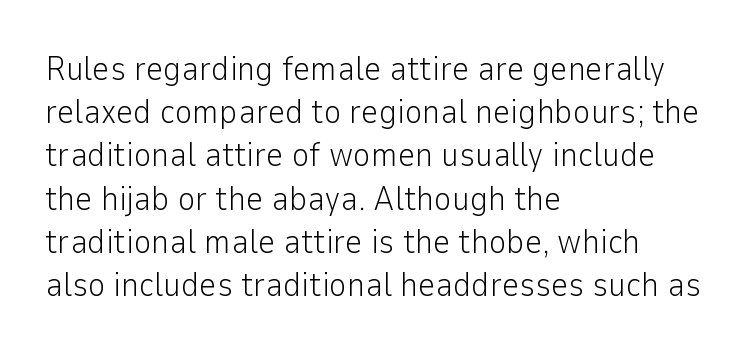
The image shows 34 px light sans-serif type, upright; set left-aligned, normal line spacing (1.27x), normal letter spacing, not underlined; low stroke contrast and a medium x-height.
